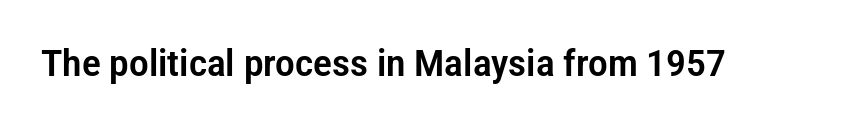
The letters sit at their default tracking, neither squeezed nor spread. The specimen reads as upright at a glance. Proportional: the letters do not fall into vertical columns. Each row of text sits above clean, open space.
